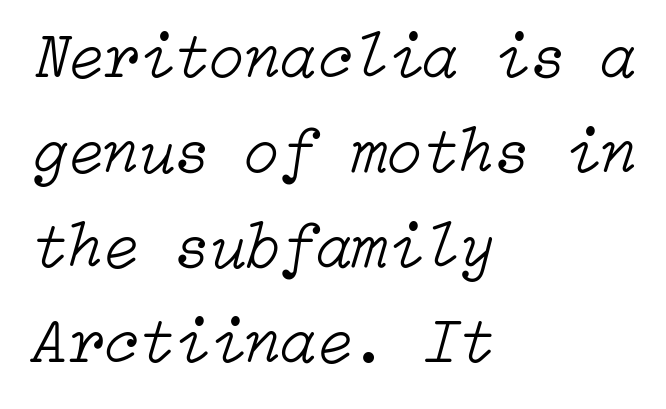
Q: Is the text bold? A: No.
Q: Is the text italic (slanted)? A: Yes, it leans right by about 15 degrees.
Q: Is the text underlined? A: No.
Q: How is the paragraph aligned? A: Left-aligned.
Q: Is the spacing between letters normal or unusually wide? A: Normal.
Q: Is the spacing between lines tight, normal or loose? A: Normal.
Q: Width (condensed, normal, or wide)? A: Normal.
Q: Stroke contrast? A: Low.
Q: x-height? A: Medium.
